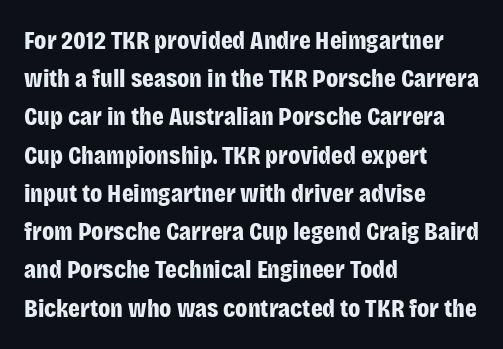
{"italic": "no", "bold": "yes", "underline": "no", "align": "left", "line_spacing": "normal", "line_spacing_ratio": 1.47, "letter_spacing": "normal", "letter_spacing_em": 0.0, "glyph_px": 26}
